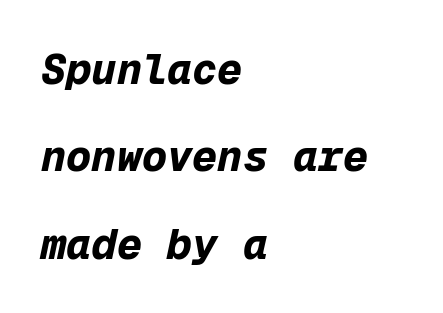
The image shows 42 px bold type, italic (leaning right), monospaced; set left-aligned, loose line spacing (2.08x), normal letter spacing, not underlined; low stroke contrast and a medium x-height.
